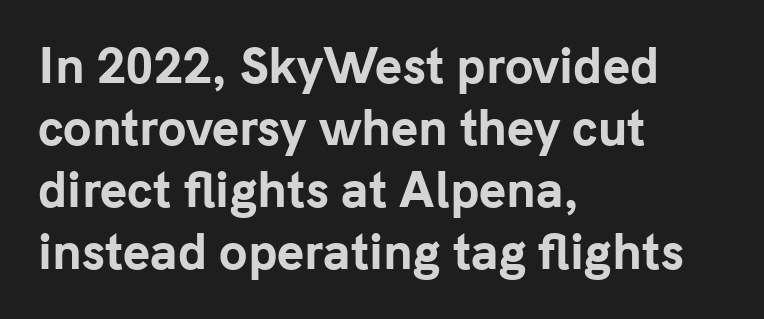
{"serif": "no", "italic": "no", "bold": "yes", "weight": "bold", "width": "normal", "stroke_contrast": "low", "x_height": "medium", "monospaced": "no", "underline": "no", "align": "left", "line_spacing": "normal", "line_spacing_ratio": 1.35, "letter_spacing": "normal", "letter_spacing_em": 0.0, "glyph_px": 46}
